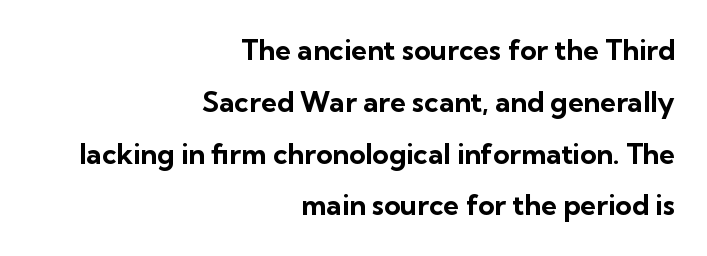
{"serif": "no", "italic": "no", "bold": "yes", "weight": "bold", "width": "normal", "stroke_contrast": "low", "x_height": "medium", "monospaced": "no", "underline": "no", "align": "right", "line_spacing_ratio": 1.85, "letter_spacing": "normal", "letter_spacing_em": 0.0, "glyph_px": 28}
